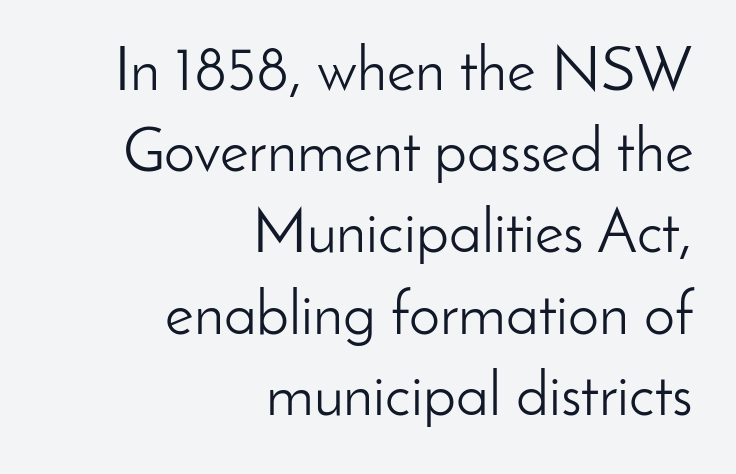
Default kerning and tracking; the words read as compact shapes. Weight class: somewhere from thin through regular. Quick note: underline off. Rendered with straight, roman letterforms.
